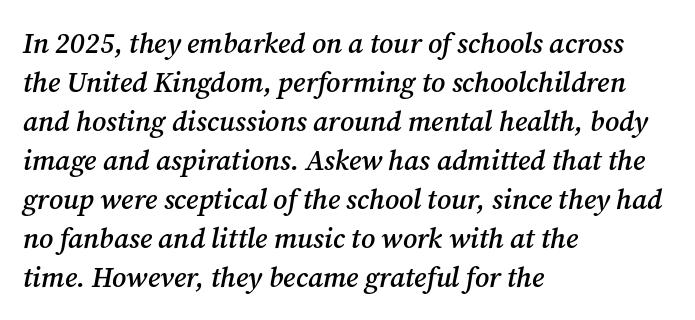
{"serif": "yes", "italic": "yes", "lean": "right", "slant_degrees": 12, "bold": "semi", "weight": "semibold", "width": "normal", "stroke_contrast": "medium", "x_height": "medium", "monospaced": "no", "underline": "no", "align": "left", "line_spacing": "normal", "line_spacing_ratio": 1.39, "letter_spacing": "normal", "letter_spacing_em": 0.0, "glyph_px": 28}
